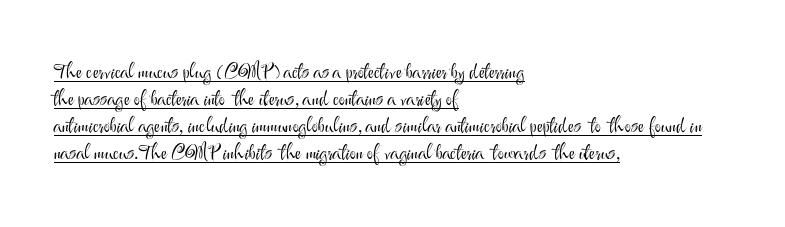
Teacher's note: observe the even left margin — that is flush-left alignment. In designer terms, the underline attribute is active on this setting. A typesetter would call this leading conventional body-copy spacing.
